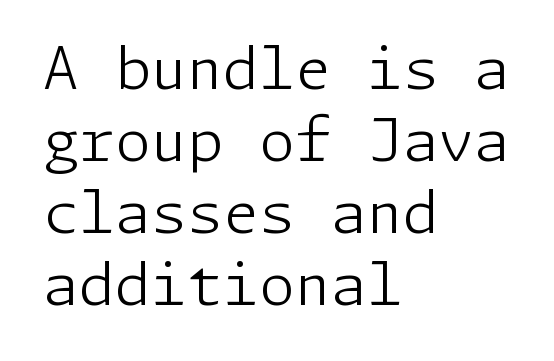
The image shows 58 px light sans-serif type, upright; set left-aligned, line spacing 1.24x, normal letter spacing, not underlined; low stroke contrast and a medium x-height.
